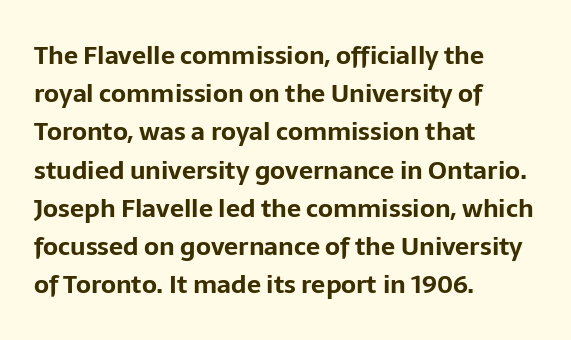
Q: Is the text bold? A: Yes.
Q: Is the text italic (slanted)? A: No, it is upright.
Q: Is the text underlined? A: No.
Q: How is the paragraph aligned? A: Left-aligned.
Q: Is the spacing between letters normal or unusually wide? A: Normal.
Q: Is the spacing between lines tight, normal or loose? A: Normal.
